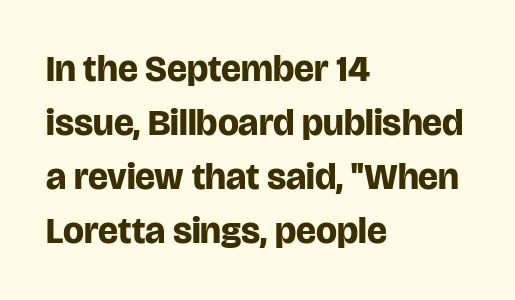
The image shows 37 px bold sans-serif type, upright; set left-aligned, normal line spacing (1.46x), normal letter spacing, not underlined; low stroke contrast and a large x-height.
